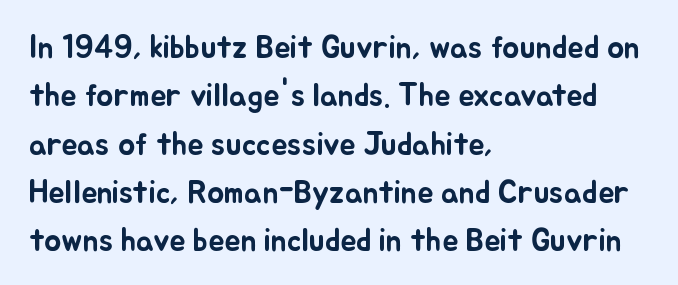
Italic? Not at all — the glyphs are vertical. The gap between lines stays unmarked. The rendering anchors every line to the left-hand side. Leading matches the norm, producing a regular column.
